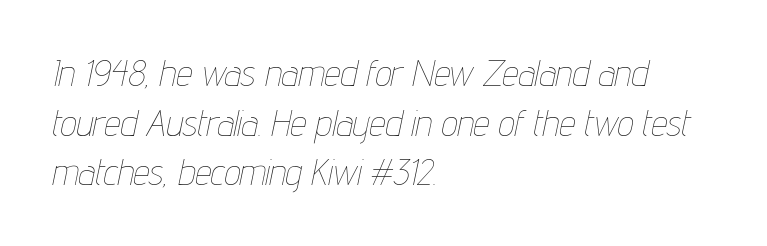
Heaviness? Minimal to ordinary, like unemphasized prose. These lines are rendered in a variable-pitch font. The paragraph has a hard left edge and a soft right edge. The letters are slanted; this is an italic face. Inter-character spacing is left at the font's built-in metrics.
